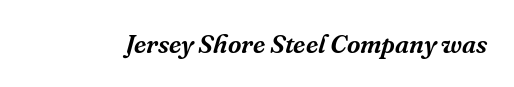
Q: Is the text italic (slanted)? A: Yes, it leans right by about 16 degrees.
Q: Is the text underlined? A: No.
Q: Is the spacing between letters normal or unusually wide? A: Normal.
